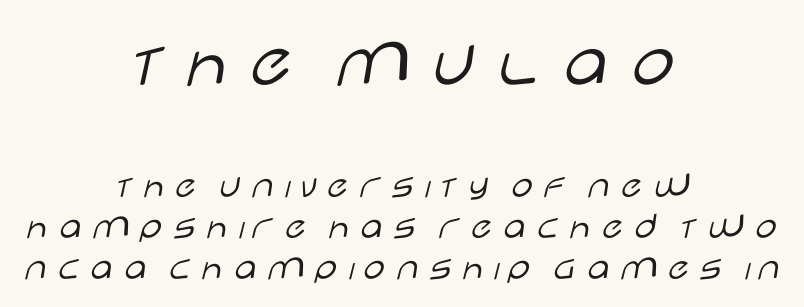
The image shows 78 px light, wide sans-serif type; set centered, tight line spacing (1.05x), not underlined; the first (top) block is 2.0x larger; low stroke contrast and a large x-height.
